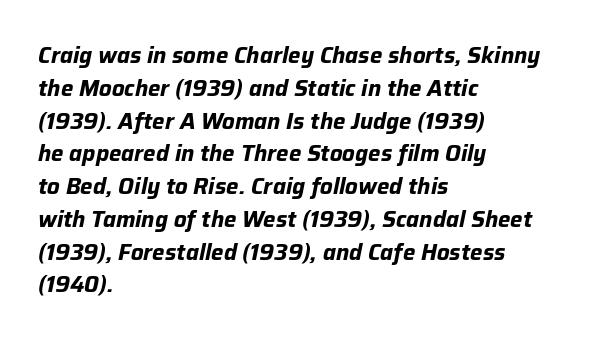
Q: Is the text bold? A: Yes.
Q: Is the text italic (slanted)? A: Yes, it leans right by about 12 degrees.
Q: Is the text underlined? A: No.
Q: How is the paragraph aligned? A: Left-aligned.
Q: Is the spacing between letters normal or unusually wide? A: Normal.
Q: Is the spacing between lines tight, normal or loose? A: Normal.
